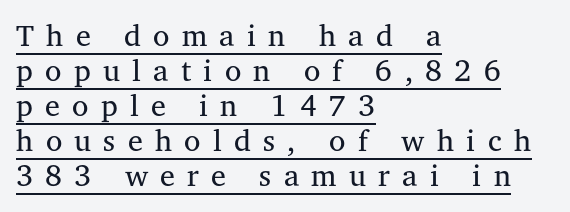
Q: Is the text bold? A: No.
Q: Is the text italic (slanted)? A: No, it is upright.
Q: Is the typeface a serif or a sans-serif typeface? A: Serif.
Q: Is the text underlined? A: Yes.
Q: How is the paragraph aligned? A: Left-aligned.
Q: Is the spacing between letters normal or unusually wide? A: Unusually wide.
Q: Width (condensed, normal, or wide)? A: Normal.
Q: Stroke contrast? A: Medium.
Q: x-height? A: Medium.
Q: Monospaced? A: No.
